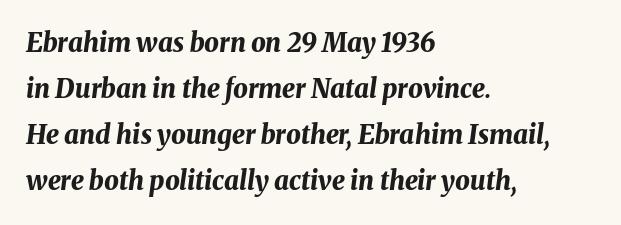
The image shows 26 px bold type, italic (leaning right); set left-aligned, line spacing 1.77x, normal letter spacing, not underlined.
